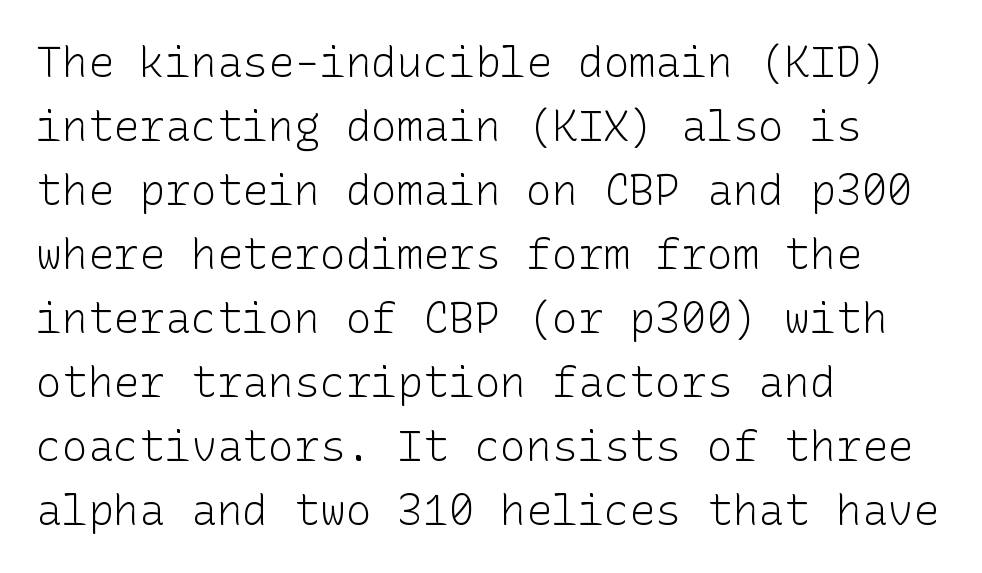
The image shows 43 px light sans-serif type, upright; set left-aligned, normal line spacing (1.49x), normal letter spacing, not underlined; low stroke contrast and a medium x-height.
